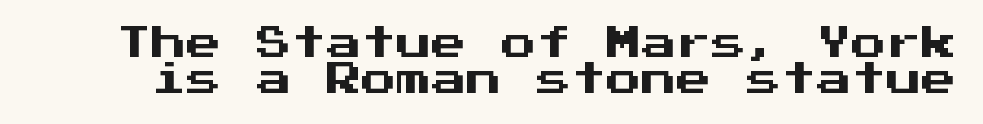
Q: Is the text italic (slanted)? A: No, it is upright.
Q: Is the typeface a serif or a sans-serif typeface? A: Sans-serif.
Q: Is the text underlined? A: No.
Q: Is the spacing between letters normal or unusually wide? A: Normal.
Q: Is the spacing between lines tight, normal or loose? A: Tight.
Q: Width (condensed, normal, or wide)? A: Normal.
Q: Stroke contrast? A: Medium.
Q: x-height? A: Medium.
Q: Monospaced? A: Yes.
